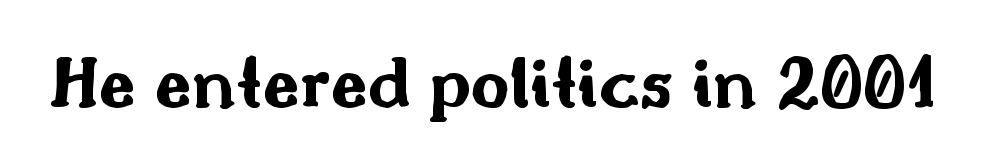
{"serif": "no", "italic": "no", "bold": "yes", "weight": "bold", "width": "wide", "stroke_contrast": "medium", "x_height": "small", "monospaced": "no", "underline": "no", "letter_spacing": "normal", "letter_spacing_em": 0.0, "glyph_px": 75}
